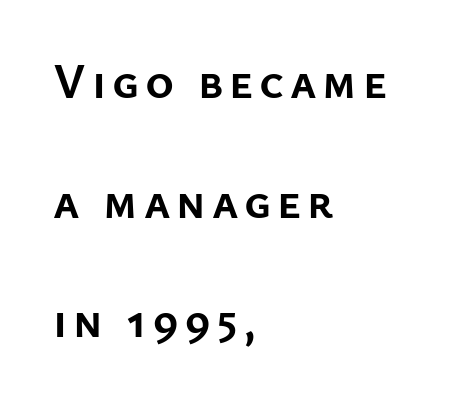
The image shows 49 px semibold sans-serif type, upright; set left-aligned, loose line spacing (2.44x), not underlined; low stroke contrast and a medium x-height.
